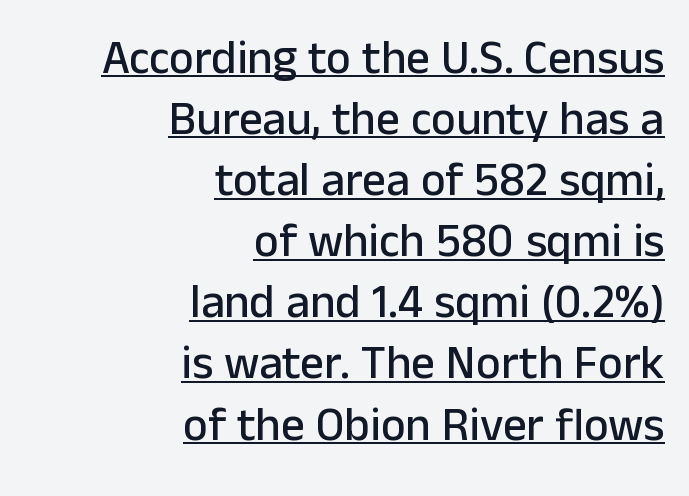
Characters follow at the spacing the type designer built in. Reading down the column, the eye jumps a familiar distance to each next line. Check the space under the baseline: a stroke is drawn there. Proportional: the letters do not fall into vertical columns.
